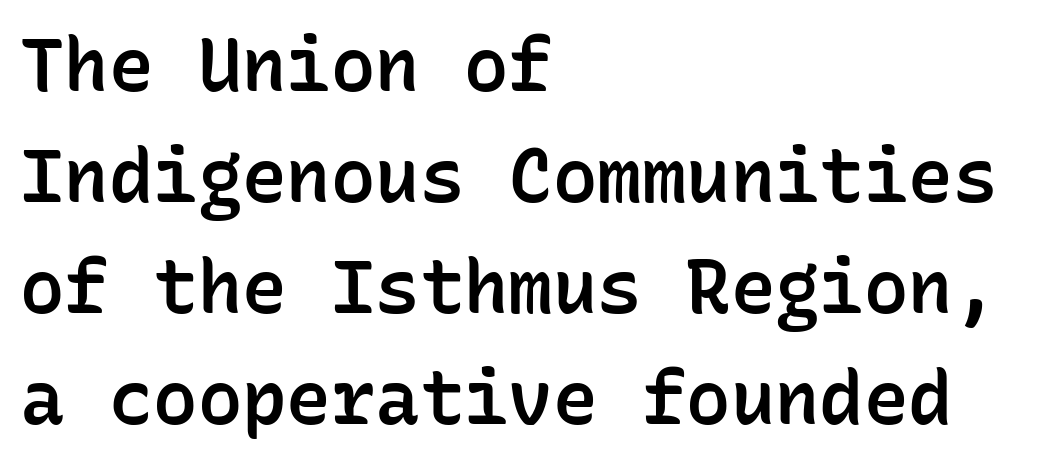
A classic flush-left, rag-right setting is used for this passage. Plain, unruled lines of type. The passage shown is typed in a monospace face where columns stay perfectly aligned. In terms of weight, the rendering is demibold, just under bold. The block of text has a typical density, with ordinary space between rows.
